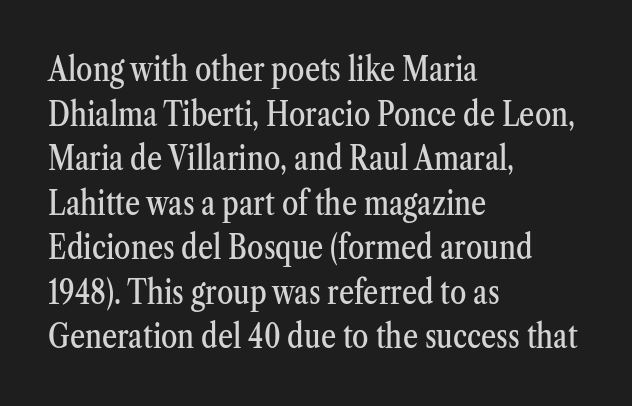
Q: Is the text italic (slanted)? A: No, it is upright.
Q: Is the typeface a serif or a sans-serif typeface? A: Serif.
Q: Is the text underlined? A: No.
Q: How is the paragraph aligned? A: Left-aligned.
Q: Is the spacing between letters normal or unusually wide? A: Normal.
Q: Is the spacing between lines tight, normal or loose? A: Normal.
Q: Width (condensed, normal, or wide)? A: Condensed.
Q: Stroke contrast? A: Medium.
Q: x-height? A: Medium.
Q: Monospaced? A: No.
